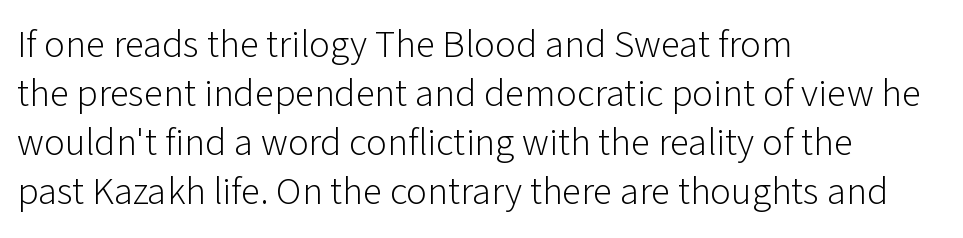
The image shows 39 px light sans-serif type, upright; set left-aligned, normal line spacing (1.26x), normal letter spacing, not underlined; low stroke contrast and a medium x-height.
